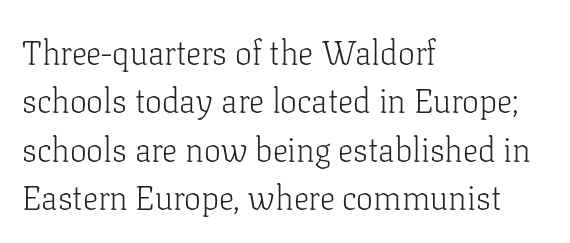
{"serif": "yes", "italic": "no", "bold": "no", "weight": "light", "width": "normal", "stroke_contrast": "low", "x_height": "medium", "monospaced": "no", "underline": "no", "align": "left", "line_spacing": "normal", "line_spacing_ratio": 1.42, "letter_spacing": "normal", "letter_spacing_em": 0.0, "glyph_px": 34}
